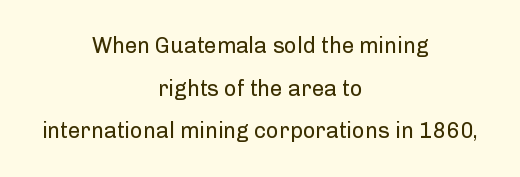
{"italic": "no", "bold": "no", "underline": "no", "align": "center", "line_spacing": "loose", "line_spacing_ratio": 1.94, "letter_spacing": "normal", "letter_spacing_em": 0.0, "glyph_px": 22}
